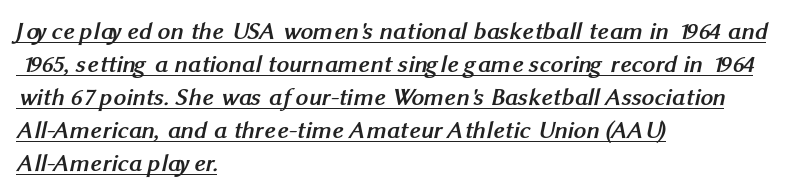
{"bold": "yes", "underline": "yes", "align": "left", "line_spacing": "normal", "line_spacing_ratio": 1.32, "letter_spacing": "normal", "letter_spacing_em": 0.0, "glyph_px": 25}
